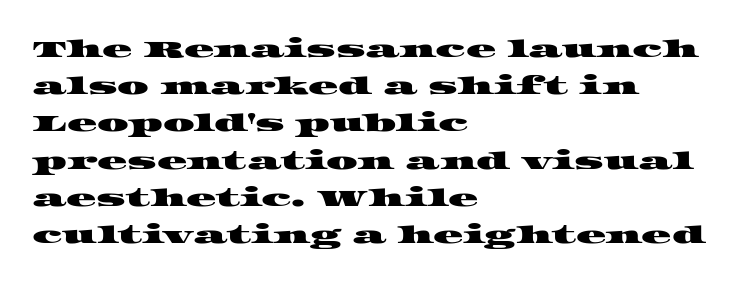
{"underline": "no", "align": "left", "line_spacing": "normal", "line_spacing_ratio": 1.49, "letter_spacing": "normal", "letter_spacing_em": 0.0, "glyph_px": 25}
